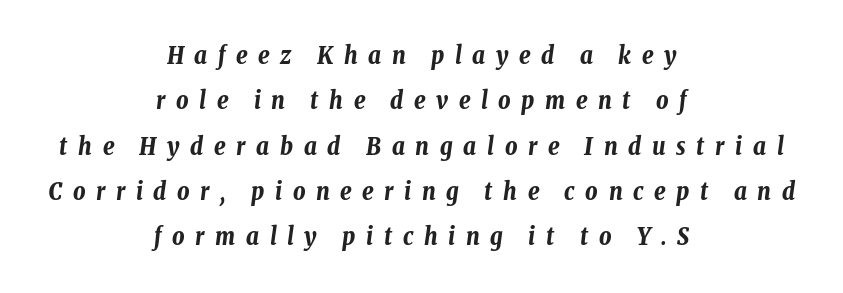
Observe the lean: these are italic letterforms. Is the letter spacing exaggerated? Yes — the characters are pushed far apart. What weight is shown? A full bold with thick strokes. The string is rendered with underlining switched off. The lines are quadded center.
